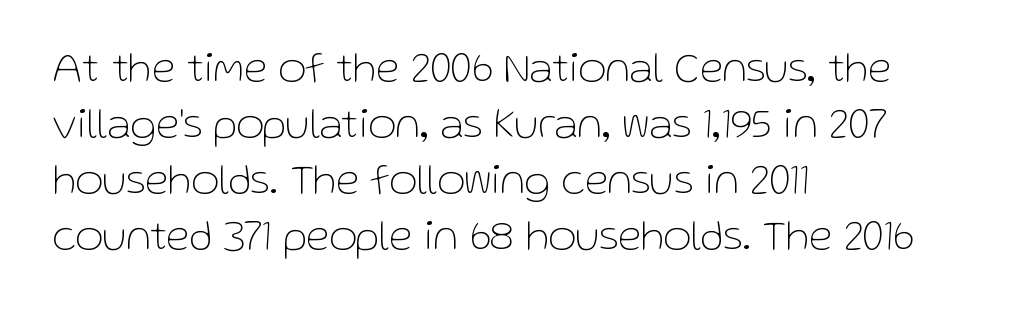
The image shows 43 px thin sans-serif type, upright; set left-aligned, normal line spacing (1.3x), normal letter spacing, not underlined; low stroke contrast and a medium x-height.
